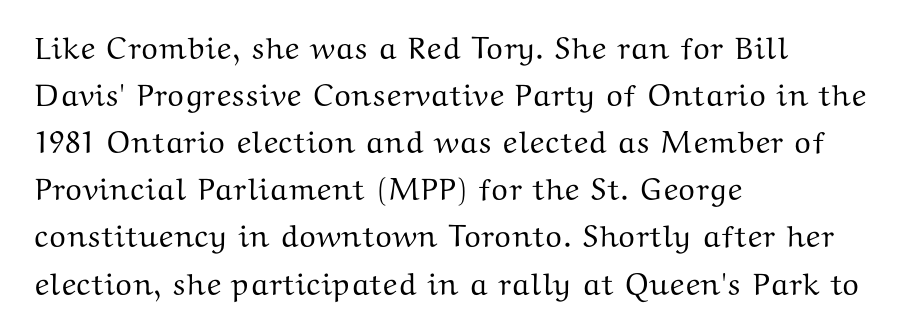
Q: Is the text italic (slanted)? A: No, it is upright.
Q: Is the typeface a serif or a sans-serif typeface? A: Serif.
Q: Is the text underlined? A: No.
Q: How is the paragraph aligned? A: Left-aligned.
Q: Is the spacing between letters normal or unusually wide? A: Normal.
Q: Is the spacing between lines tight, normal or loose? A: Normal.
Q: Width (condensed, normal, or wide)? A: Wide.
Q: Stroke contrast? A: Medium.
Q: x-height? A: Medium.
Q: Monospaced? A: No.
